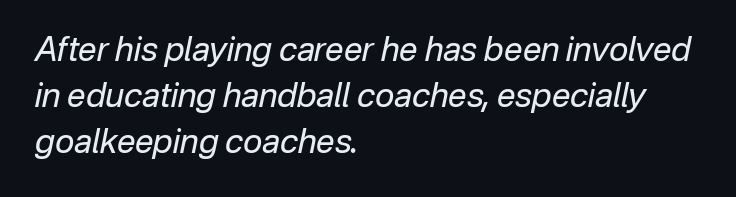
The image shows 33 px regular-weight type, italic (leaning right); set left-aligned, normal line spacing (1.4x), normal letter spacing, not underlined; low stroke contrast and a medium x-height.
